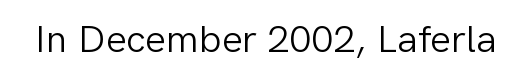
The letters advance in unequal steps, a hallmark of proportional type. Type style note: lacks serifs. Compared with typical body copy, the letter spacing here is the same. Heft: none added — not bold. Notice how the stems are strictly vertical — no italics here. Beneath every word, the page is bare.
